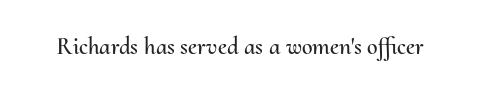
The image shows 24 px text type, upright; set normal letter spacing, not underlined.
